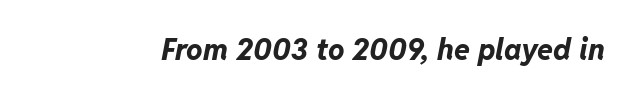
The face used here has the dense, thick strokes of a bold. Varying glyph widths throughout — classic text-font behaviour. Bare-footed words on every line. Default kerning and tracking; the words read as compact shapes.
